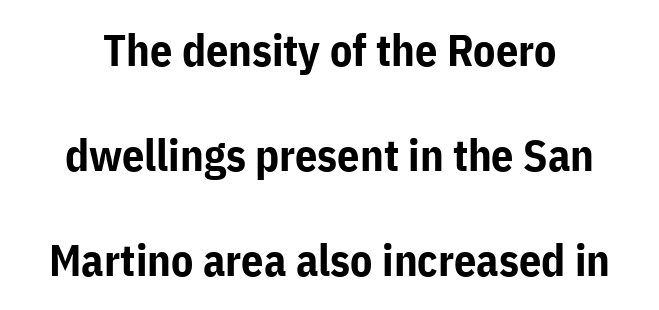
{"serif": "no", "italic": "no", "bold": "yes", "weight": "bold", "width": "normal", "stroke_contrast": "low", "x_height": "medium", "monospaced": "no", "underline": "no", "line_spacing": "loose", "line_spacing_ratio": 2.39, "letter_spacing": "normal", "letter_spacing_em": 0.0, "glyph_px": 44}
